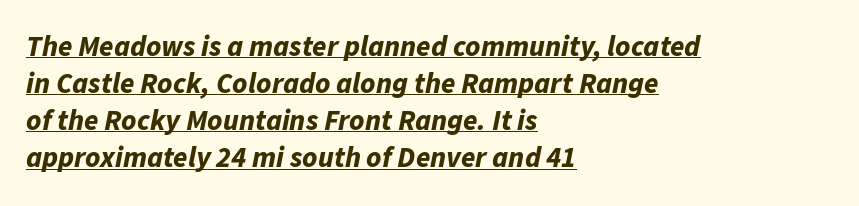
{"italic": "yes", "lean": "right", "slant_degrees": 11, "bold": "yes", "weight": "bold", "width": "normal", "stroke_contrast": "low", "x_height": "medium", "monospaced": "no", "underline": "yes", "align": "left", "line_spacing": "normal", "line_spacing_ratio": 1.28, "letter_spacing": "normal", "letter_spacing_em": 0.0, "glyph_px": 29}
